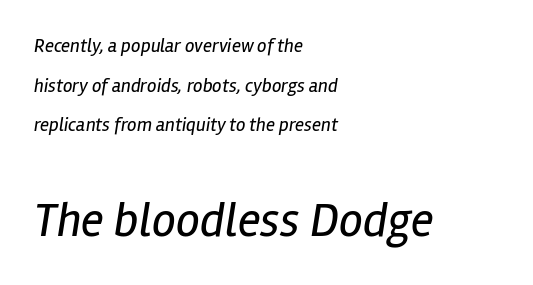
{"italic": "yes", "lean": "right", "slant_degrees": 12, "bold": "no", "weight": "regular", "width": "condensed", "stroke_contrast": "low", "x_height": "medium", "monospaced": "no", "underline": "no", "align": "left", "line_spacing": "loose", "line_spacing_ratio": 2.08, "letter_spacing": "normal", "letter_spacing_em": 0.0, "larger_block": "second", "size_ratio": 2.53, "glyph_px": 48}
